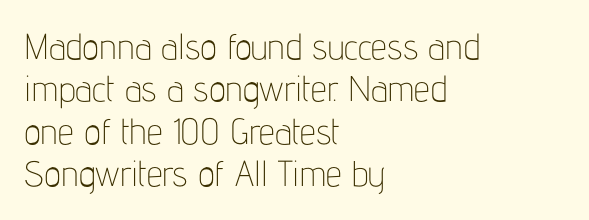
Q: Is the text bold? A: No.
Q: Is the text italic (slanted)? A: No, it is upright.
Q: Is the typeface a serif or a sans-serif typeface? A: Sans-serif.
Q: Is the text underlined? A: No.
Q: How is the paragraph aligned? A: Left-aligned.
Q: Is the spacing between letters normal or unusually wide? A: Normal.
Q: Width (condensed, normal, or wide)? A: Condensed.
Q: Stroke contrast? A: Low.
Q: x-height? A: Medium.
Q: Monospaced? A: No.
